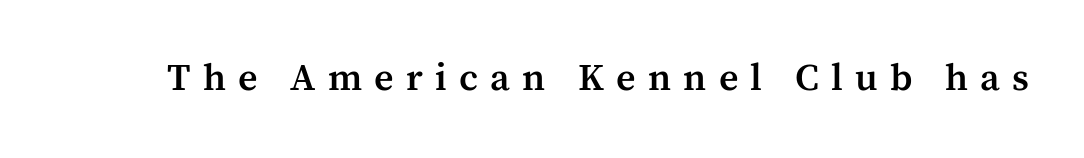
{"serif": "yes", "italic": "no", "bold": "semi", "weight": "semibold", "width": "normal", "stroke_contrast": "medium", "x_height": "medium", "monospaced": "no", "underline": "no", "letter_spacing": "wide", "letter_spacing_em": 0.32, "glyph_px": 38}
